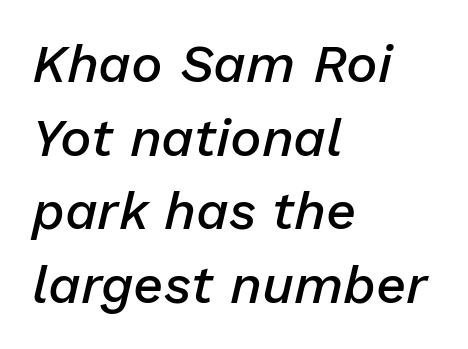
{"italic": "yes", "lean": "right", "slant_degrees": 13, "bold": "semi", "weight": "semibold", "width": "normal", "stroke_contrast": "low", "x_height": "medium", "monospaced": "no", "underline": "no", "align": "left", "line_spacing": "normal", "line_spacing_ratio": 1.39, "letter_spacing": "normal", "letter_spacing_em": 0.0, "glyph_px": 53}
